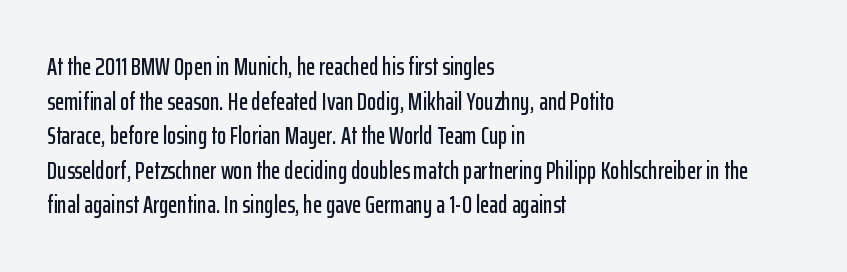
The image shows 24 px text type, upright; set left-aligned, normal line spacing (1.44x), normal letter spacing, not underlined.
